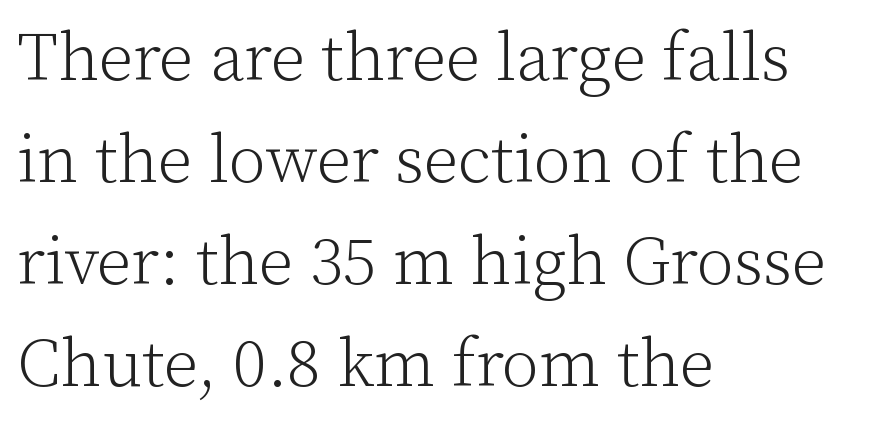
Designer's note — italics off, roman on. The space directly below the letters is spotless. Weight: regular or lighter. Reading down the block, your eye returns to a fixed left position each line. Each word holds together tightly as a unit, with standard inter-letter gaps.
